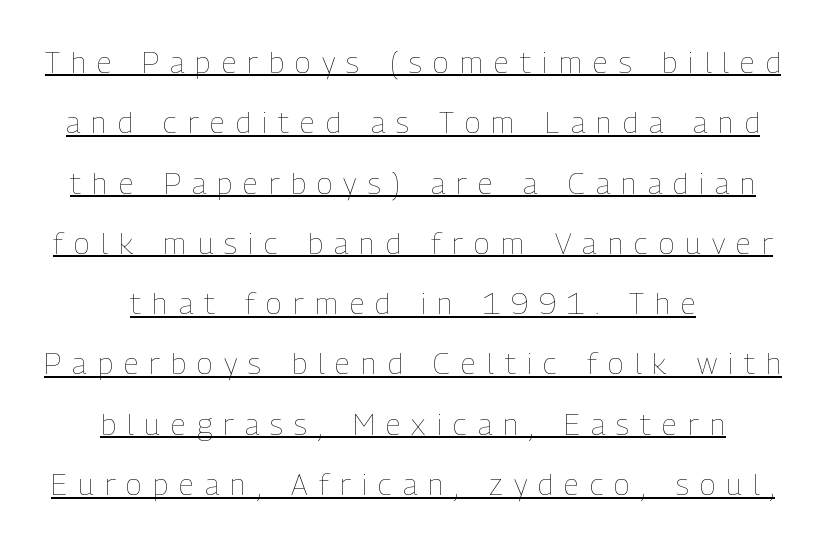
{"italic": "no", "bold": "no", "weight": "thin", "width": "condensed", "stroke_contrast": "low", "x_height": "medium", "monospaced": "no", "underline": "yes", "align": "center", "line_spacing": "loose", "line_spacing_ratio": 2.01, "letter_spacing": "wide", "letter_spacing_em": 0.37, "glyph_px": 30}
